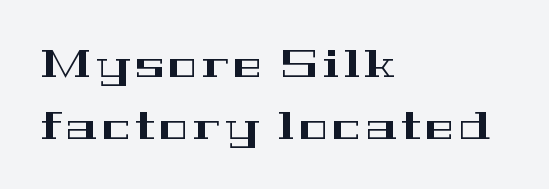
Q: Is the text italic (slanted)? A: No, it is upright.
Q: Is the typeface a serif or a sans-serif typeface? A: Serif.
Q: Is the text underlined? A: No.
Q: How is the paragraph aligned? A: Left-aligned.
Q: Is the spacing between lines tight, normal or loose? A: Normal.
Q: Width (condensed, normal, or wide)? A: Wide.
Q: Stroke contrast? A: High.
Q: x-height? A: Medium.
Q: Monospaced? A: No.
